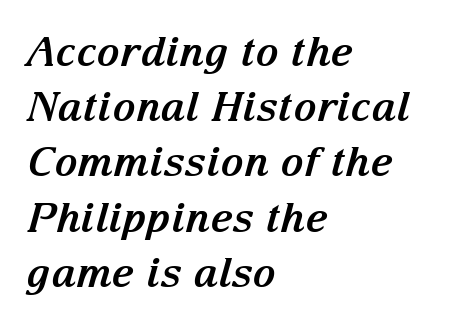
Each line starts at the same left margin while the right side varies. This sample uses plain, unmodified letter spacing. Check where the strokes stop: tiny serifs finish them off. Italic? Definitely — the glyphs are oblique.
